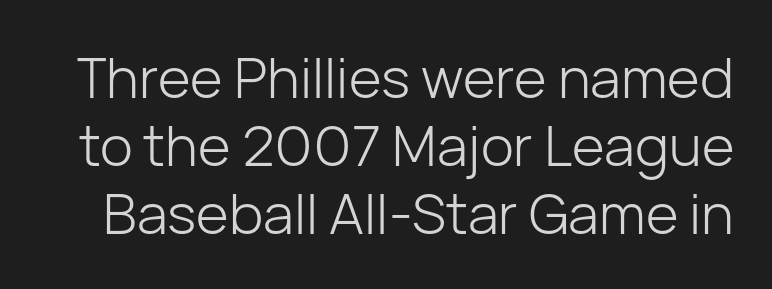
Weight: regular or lighter. The glyphs in this specimen are sans serif. The rendering uses natural spacing where letterforms have individual widths. Any mark beneath the type? The region is blank. The type is set solid horizontally, with unmodified tracking. Posture: upright roman.
